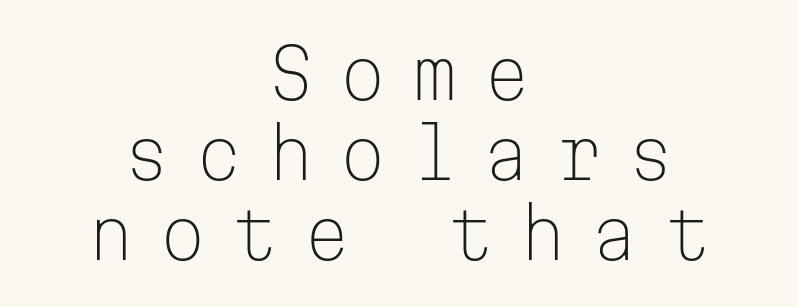
The image shows 68 px light sans-serif type, upright, monospaced; set centered, line spacing 1.18x, unusually wide letter spacing (+0.36 em), not underlined; low stroke contrast and a medium x-height.
